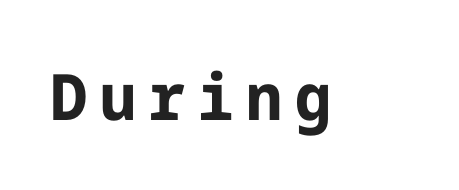
The image shows 64 px bold sans-serif type, upright; set unusually wide letter spacing (+0.2 em), not underlined; low stroke contrast and a medium x-height.
